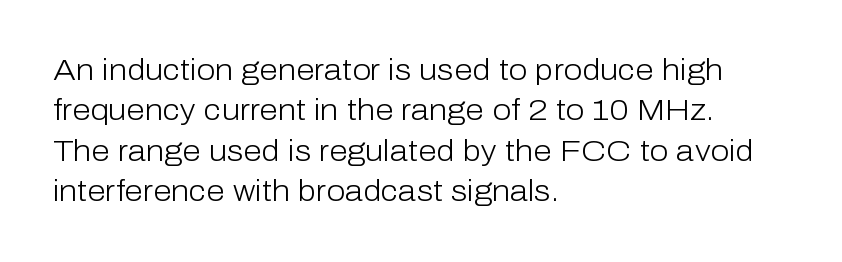
The image shows 30 px light sans-serif type, upright; set left-aligned, normal line spacing (1.35x), normal letter spacing, not underlined; low stroke contrast and a medium x-height.
